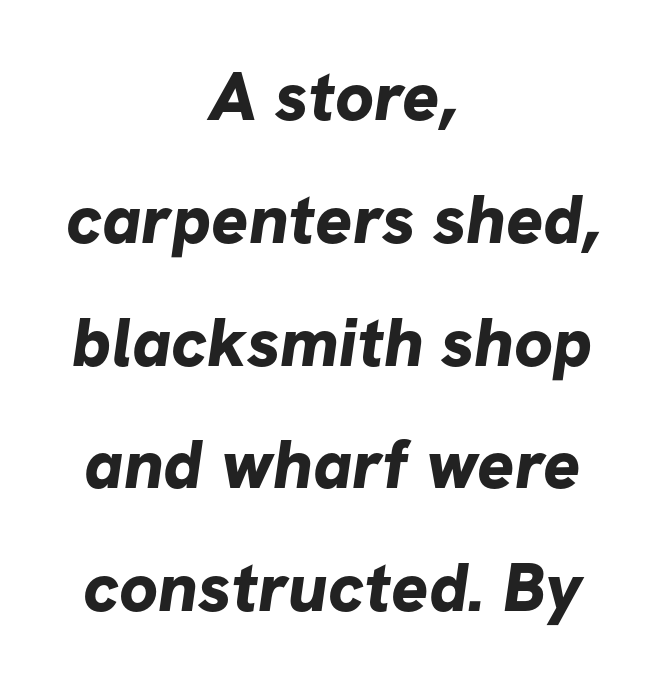
The passage shown is emphatically bold. Students, note that the glyphs here touch the page at normal intervals. These lines stack symmetrically, like a column narrowing and widening about its center. Has an underline been added? It has not. The face used here is a sans, in the tradition of grotesques and geometrics. Character widths vary here, with narrow letters taking less room than wide ones.
